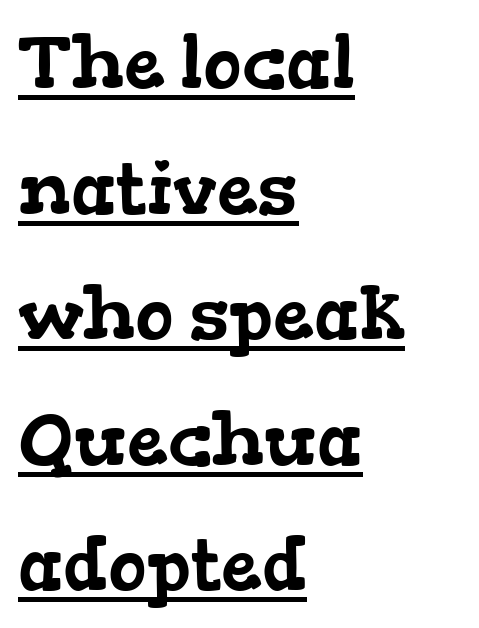
The image shows 73 px wide serif type; set left-aligned, line spacing 1.72x, normal letter spacing, underlined; low stroke contrast and a medium x-height.
